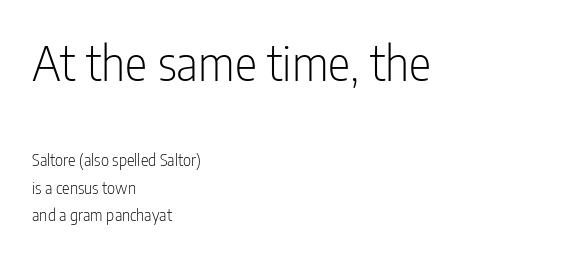
The image shows 47 px light, condensed sans-serif type, upright; set left-aligned, normal line spacing (1.7x), normal letter spacing, not underlined; the first (top) block is 2.94x larger; low stroke contrast and a medium x-height.
